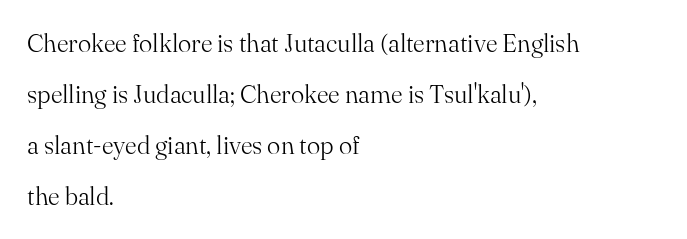
{"italic": "no", "bold": "no", "underline": "no", "align": "left", "line_spacing": "loose", "line_spacing_ratio": 2.04, "letter_spacing": "normal", "letter_spacing_em": 0.0, "glyph_px": 25}
